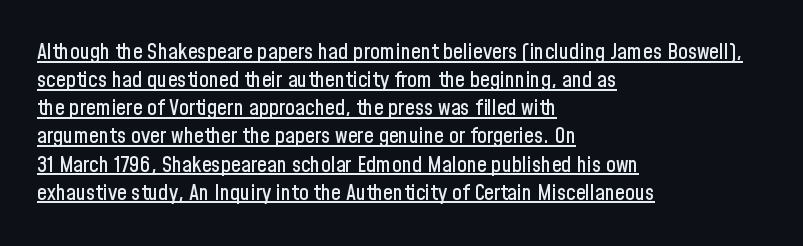
The image shows 22 px text type, upright; set left-aligned, normal line spacing (1.28x), normal letter spacing, underlined.
